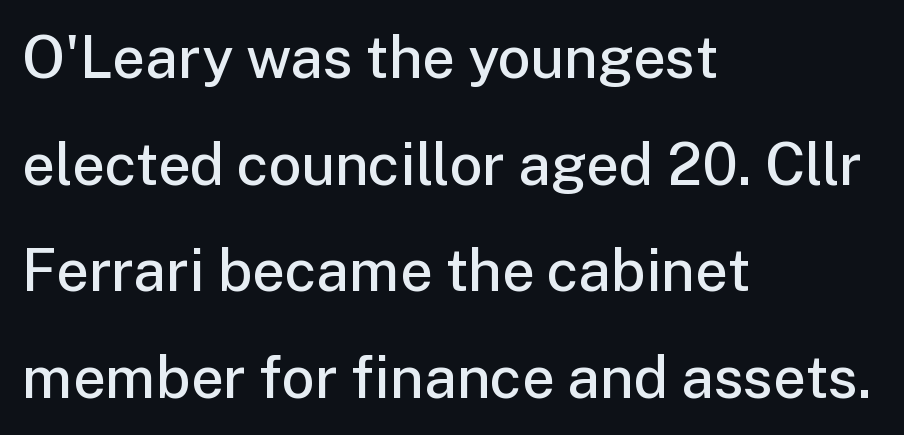
The text block is weighted toward the left margin, trailing off unevenly rightward. Nothing unusual about the tracking: characters are spaced as the font intends. The font's upright variant was chosen for this text. Looks like regular typesetting: each glyph gets only the width it needs. The glyphs in this specimen are sans serif. Underline: absent.
